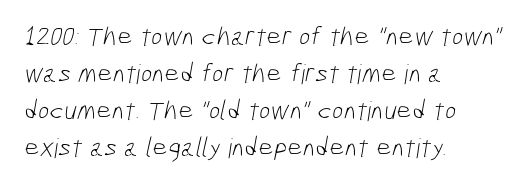
{"bold": "no", "underline": "no", "align": "left", "line_spacing": "normal", "line_spacing_ratio": 1.37, "letter_spacing": "normal", "letter_spacing_em": 0.0, "glyph_px": 27}
